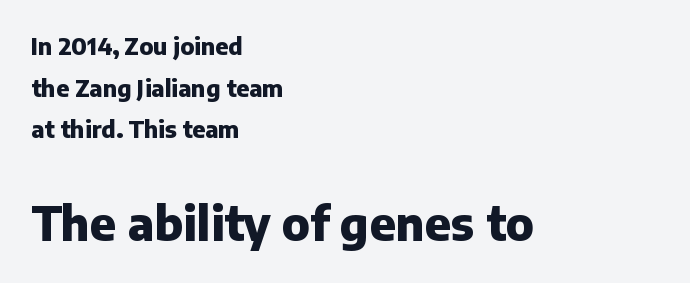
Q: Is the text bold? A: Yes.
Q: Is the text italic (slanted)? A: No, it is upright.
Q: Is the typeface a serif or a sans-serif typeface? A: Sans-serif.
Q: Is the text underlined? A: No.
Q: How is the paragraph aligned? A: Left-aligned.
Q: Is the spacing between letters normal or unusually wide? A: Normal.
Q: Which block of text is set in a larger size, the first (top) or the second (bottom)? A: The second (bottom) one.
Q: Width (condensed, normal, or wide)? A: Normal.
Q: Stroke contrast? A: Low.
Q: x-height? A: Medium.
Q: Monospaced? A: No.
